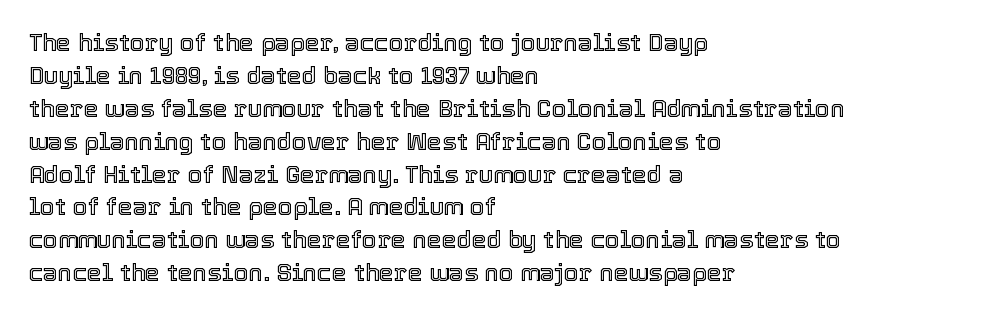
The type sits square on the baseline with zero lean. Students, observe: this is what conventionally led text looks like. Notice how the passage keeps a crisp vertical edge on the left only. Lines of text with bare space underneath.
